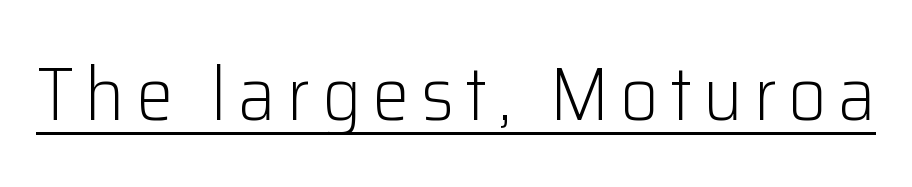
Q: Is the text bold? A: No.
Q: Is the text italic (slanted)? A: No, it is upright.
Q: Is the typeface a serif or a sans-serif typeface? A: Sans-serif.
Q: Is the text underlined? A: Yes.
Q: Width (condensed, normal, or wide)? A: Normal.
Q: Stroke contrast? A: Low.
Q: x-height? A: Medium.
Q: Monospaced? A: No.
